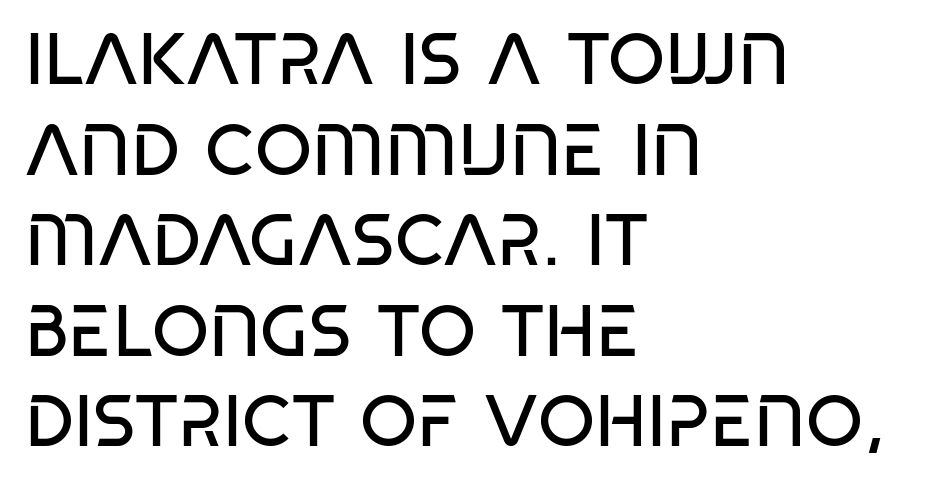
The image shows 73 px regular-weight, condensed sans-serif type, upright; set left-aligned, line spacing 1.24x, normal letter spacing, not underlined; low stroke contrast and a large x-height.
